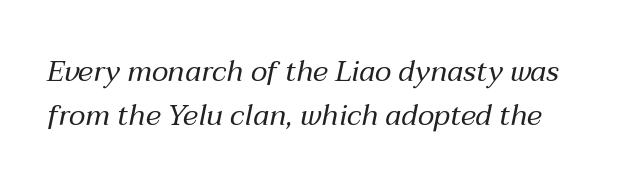
Think of a printed novel: that variable character pitch is what you see here. The space beneath each line is pristine and unruled. A typesetter would call this leading conventional body-copy spacing. An italicized treatment has been applied to the whole sample. Weight: in the light-to-regular range. Glyph-to-glyph distance matches everyday printed text.
